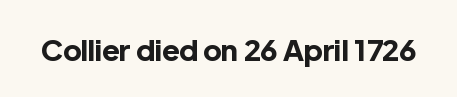
The image shows 29 px bold sans-serif type, upright; set normal letter spacing, not underlined; a medium x-height.
